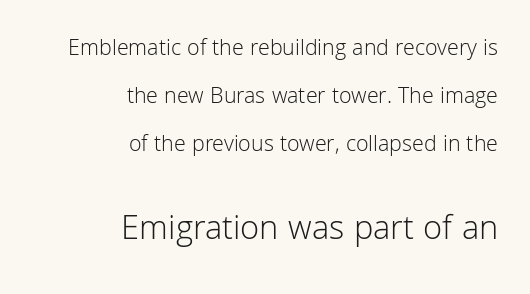
Q: Is the text bold? A: No.
Q: Is the text italic (slanted)? A: No, it is upright.
Q: Is the typeface a serif or a sans-serif typeface? A: Sans-serif.
Q: Is the text underlined? A: No.
Q: How is the paragraph aligned? A: Right-aligned.
Q: Is the spacing between letters normal or unusually wide? A: Normal.
Q: Is the spacing between lines tight, normal or loose? A: Loose.
Q: Which block of text is set in a larger size, the first (top) or the second (bottom)? A: The second (bottom) one.
Q: Width (condensed, normal, or wide)? A: Normal.
Q: Stroke contrast? A: Low.
Q: x-height? A: Medium.
Q: Monospaced? A: No.
